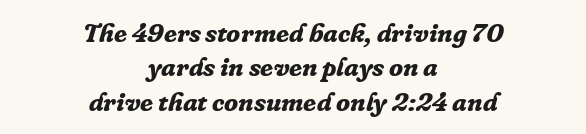
Q: Is the text bold? A: Yes.
Q: Is the text italic (slanted)? A: Yes, it leans right by about 16 degrees.
Q: Is the text underlined? A: No.
Q: How is the paragraph aligned? A: Centered.
Q: Is the spacing between letters normal or unusually wide? A: Normal.
Q: Is the spacing between lines tight, normal or loose? A: Normal.
